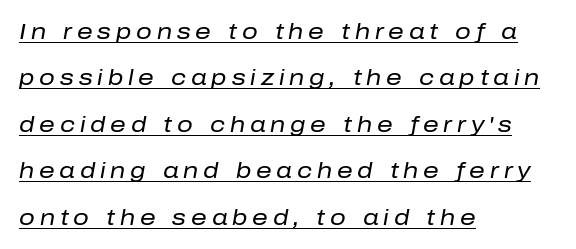
Q: Is the text bold? A: No.
Q: Is the text italic (slanted)? A: Yes, it leans right by about 10 degrees.
Q: Is the text underlined? A: Yes.
Q: How is the paragraph aligned? A: Left-aligned.
Q: Is the spacing between letters normal or unusually wide? A: Unusually wide.
Q: Is the spacing between lines tight, normal or loose? A: Loose.
